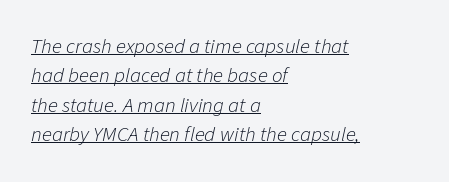
{"italic": "yes", "lean": "right", "slant_degrees": 11, "bold": "no", "underline": "yes", "align": "left", "line_spacing": "normal", "line_spacing_ratio": 1.4, "letter_spacing": "normal", "letter_spacing_em": 0.0, "glyph_px": 21}
